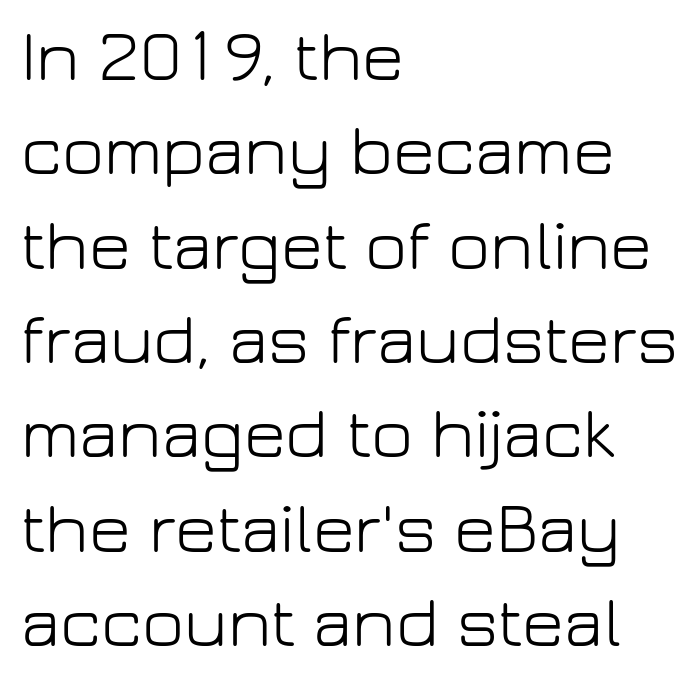
Q: Is the text bold? A: No.
Q: Is the text italic (slanted)? A: No, it is upright.
Q: Is the typeface a serif or a sans-serif typeface? A: Sans-serif.
Q: Is the text underlined? A: No.
Q: How is the paragraph aligned? A: Left-aligned.
Q: Is the spacing between letters normal or unusually wide? A: Normal.
Q: Is the spacing between lines tight, normal or loose? A: Normal.
Q: Width (condensed, normal, or wide)? A: Normal.
Q: Stroke contrast? A: Low.
Q: x-height? A: Medium.
Q: Monospaced? A: No.
